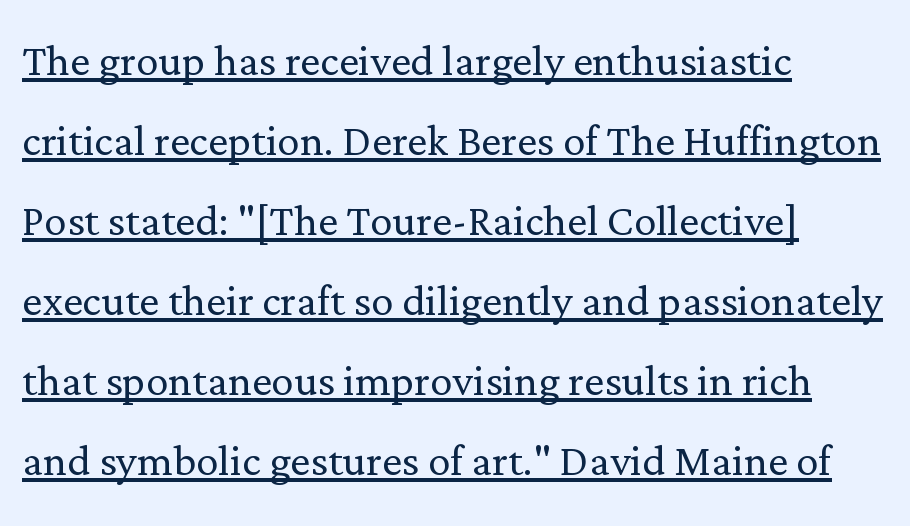
The image shows 56 px light serif type, upright; set left-aligned, normal line spacing (1.43x), normal letter spacing, underlined; low stroke contrast and a medium x-height.
